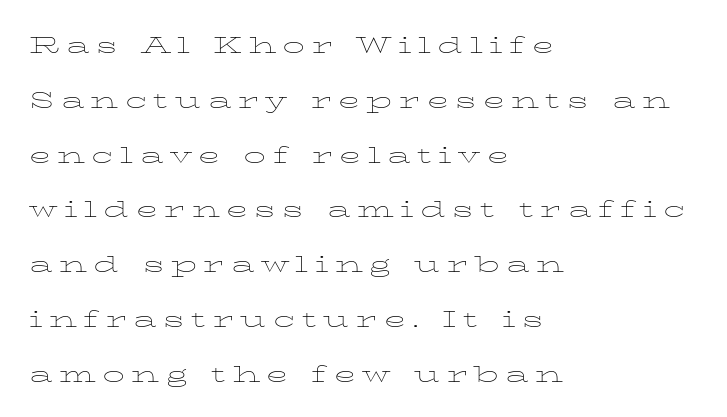
{"italic": "no", "bold": "no", "weight": "thin", "width": "wide", "stroke_contrast": "low", "x_height": "medium", "monospaced": "no", "underline": "no", "align": "left", "line_spacing_ratio": 1.89, "letter_spacing": "wide", "letter_spacing_em": 0.22, "glyph_px": 29}
